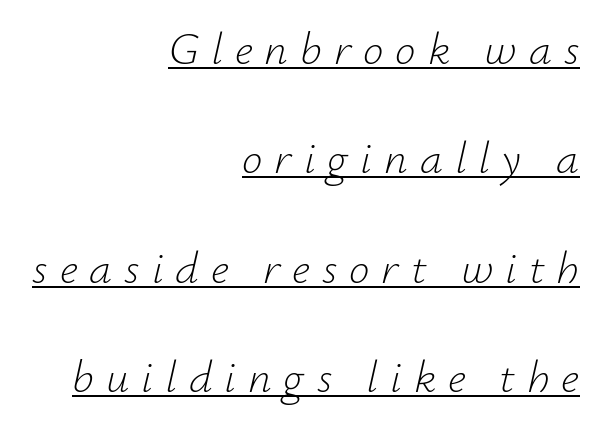
The image shows 46 px light type, italic (leaning right); set right-aligned, loose line spacing (2.38x), unusually wide letter spacing (+0.26 em), underlined; low stroke contrast and a small x-height.
